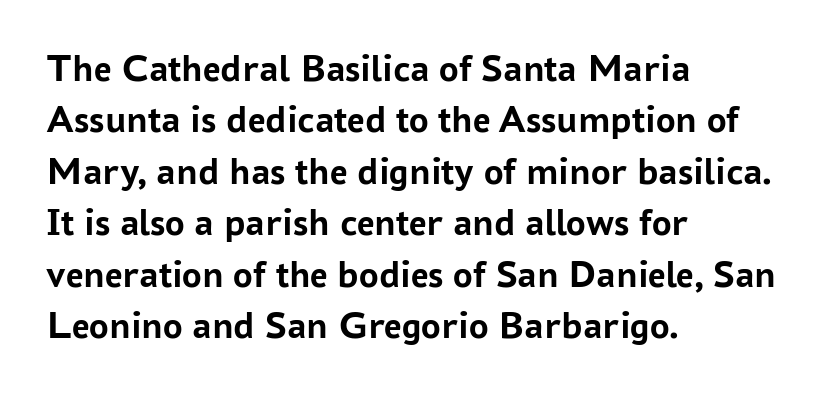
{"serif": "no", "italic": "no", "bold": "yes", "weight": "semibold", "width": "normal", "stroke_contrast": "low", "x_height": "medium", "monospaced": "no", "underline": "no", "align": "left", "line_spacing": "normal", "line_spacing_ratio": 1.32, "letter_spacing": "normal", "letter_spacing_em": 0.0, "glyph_px": 39}
